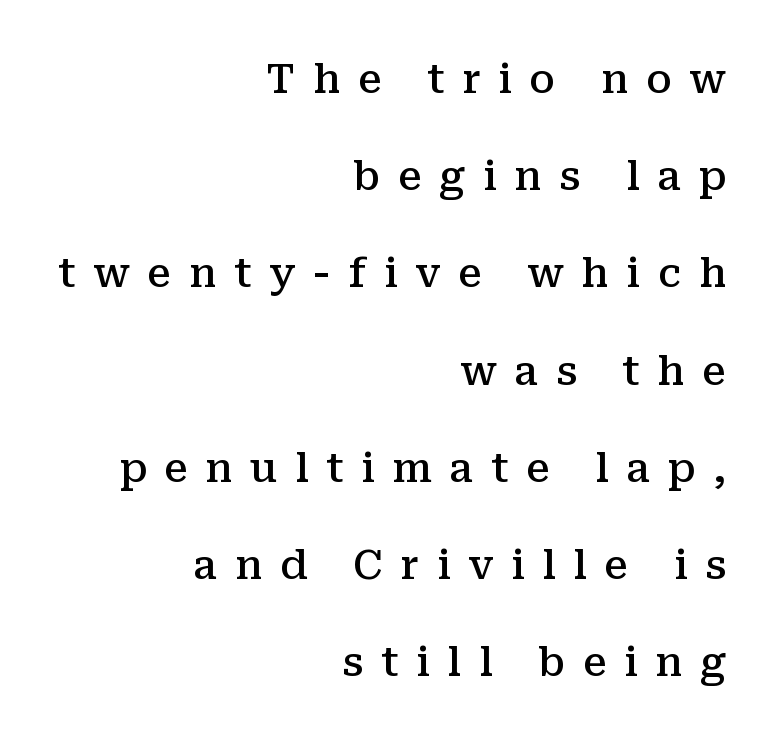
The image shows 40 px semibold serif type, upright; set right-aligned, loose line spacing (2.43x), unusually wide letter spacing (+0.44 em), not underlined; medium stroke contrast and a medium x-height.
